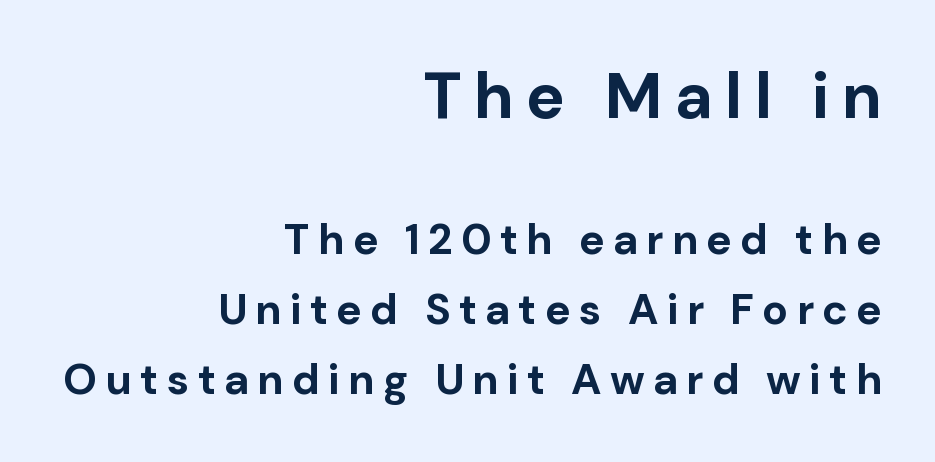
The image shows 65 px bold sans-serif type, upright; set right-aligned, normal line spacing (1.63x), not underlined; the first (top) block is 1.51x larger; low stroke contrast and a medium x-height.
